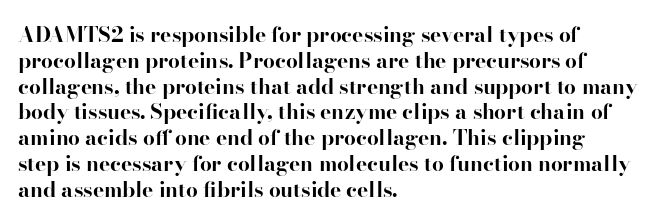
Q: Is the text bold? A: Yes.
Q: Is the text italic (slanted)? A: No, it is upright.
Q: Is the text underlined? A: No.
Q: How is the paragraph aligned? A: Left-aligned.
Q: Is the spacing between letters normal or unusually wide? A: Normal.
